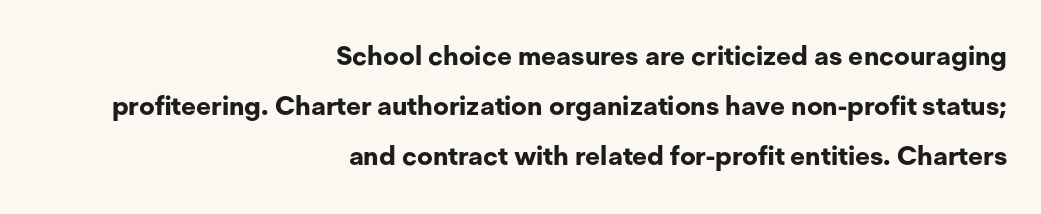
The image shows 26 px bold type, upright; set right-aligned, loose line spacing (1.92x), normal letter spacing, not underlined.
